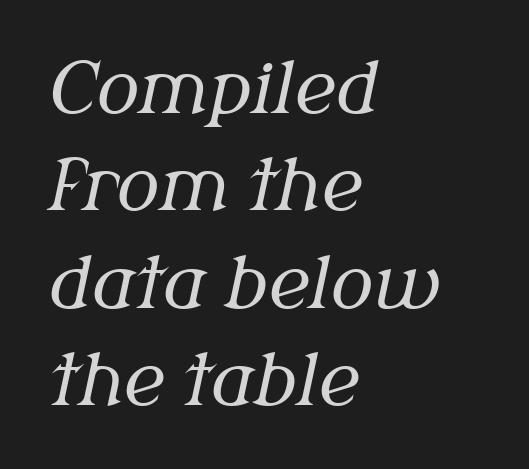
Q: Is the text bold? A: No.
Q: Is the text italic (slanted)? A: Yes, it leans right by about 12 degrees.
Q: Is the typeface a serif or a sans-serif typeface? A: Serif.
Q: Is the text underlined? A: No.
Q: How is the paragraph aligned? A: Left-aligned.
Q: Is the spacing between letters normal or unusually wide? A: Normal.
Q: Is the spacing between lines tight, normal or loose? A: Normal.
Q: Width (condensed, normal, or wide)? A: Normal.
Q: Stroke contrast? A: Medium.
Q: x-height? A: Medium.
Q: Monospaced? A: No.
